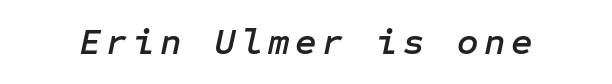
Yep, that's italic — everything's leaning. Anything drawn beneath the words? Only blank space.
